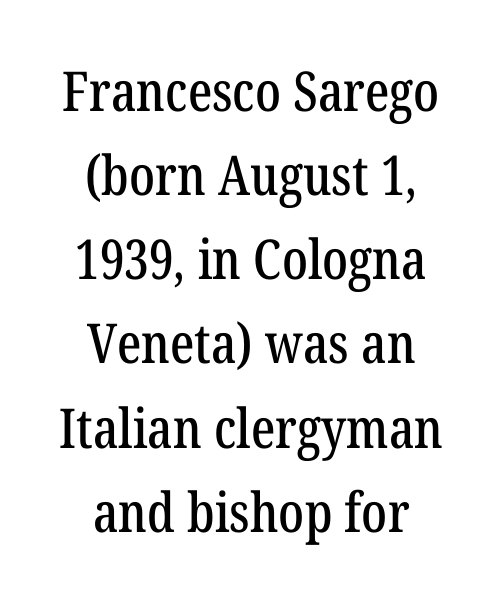
Q: Is the text italic (slanted)? A: No, it is upright.
Q: Is the typeface a serif or a sans-serif typeface? A: Serif.
Q: Is the text underlined? A: No.
Q: How is the paragraph aligned? A: Centered.
Q: Is the spacing between letters normal or unusually wide? A: Normal.
Q: Is the spacing between lines tight, normal or loose? A: Normal.
Q: Width (condensed, normal, or wide)? A: Condensed.
Q: Stroke contrast? A: Low.
Q: x-height? A: Medium.
Q: Monospaced? A: No.
